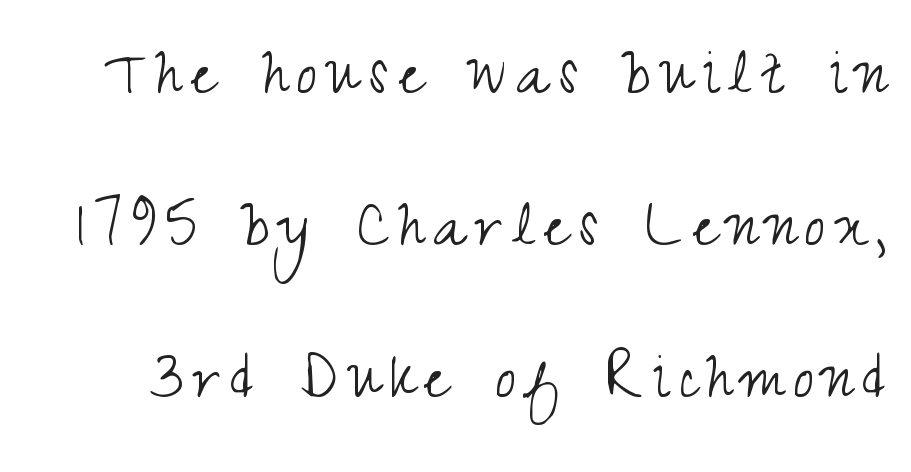
Q: Is the text bold? A: No.
Q: Is the text italic (slanted)? A: No, it is upright.
Q: Is the typeface a serif or a sans-serif typeface? A: Sans-serif.
Q: Is the text underlined? A: No.
Q: Is the spacing between lines tight, normal or loose? A: Loose.
Q: Width (condensed, normal, or wide)? A: Condensed.
Q: Stroke contrast? A: Medium.
Q: x-height? A: Small.
Q: Monospaced? A: No.
